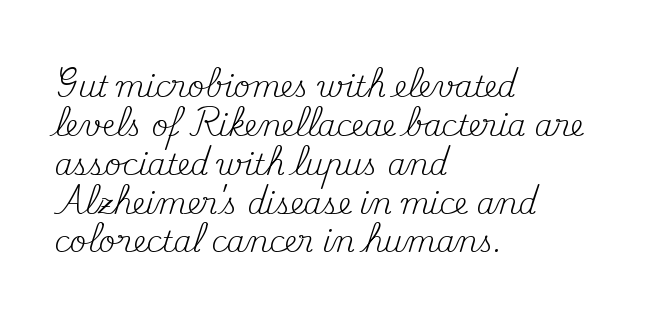
The image shows 29 px regular-weight serif type; set left-aligned, normal line spacing (1.34x), normal letter spacing, not underlined; medium stroke contrast and a small x-height.
